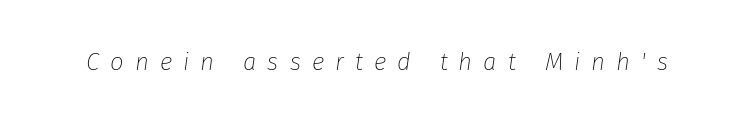
{"italic": "yes", "lean": "right", "slant_degrees": 8, "bold": "no", "underline": "no", "letter_spacing": "wide", "letter_spacing_em": 0.46, "glyph_px": 24}
